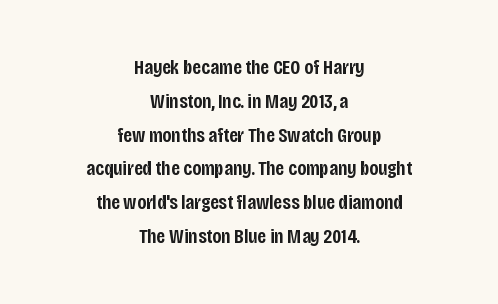
The image shows 21 px text type, upright; set centered, normal line spacing (1.61x), normal letter spacing, not underlined.
